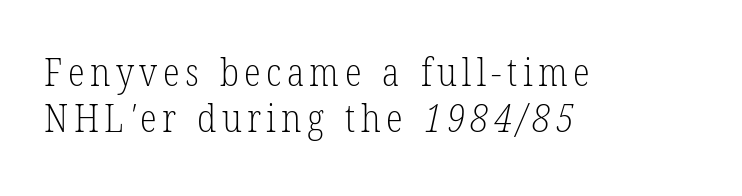
Unlike a clean sans, this face finishes its strokes with serifs. Horizontal alignment here is leftward, the default for most running prose. Think of a printed novel: that variable character pitch is what you see here. The string is rendered with underlining switched off. The face looks like a standard text weight, possibly lighter.
